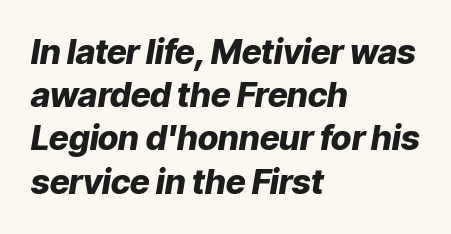
{"italic": "yes", "lean": "right", "slant_degrees": 9, "bold": "yes", "weight": "heavy", "width": "normal", "stroke_contrast": "low", "x_height": "medium", "monospaced": "no", "underline": "no", "align": "left", "line_spacing": "normal", "line_spacing_ratio": 1.27, "letter_spacing": "normal", "letter_spacing_em": 0.0, "glyph_px": 34}
